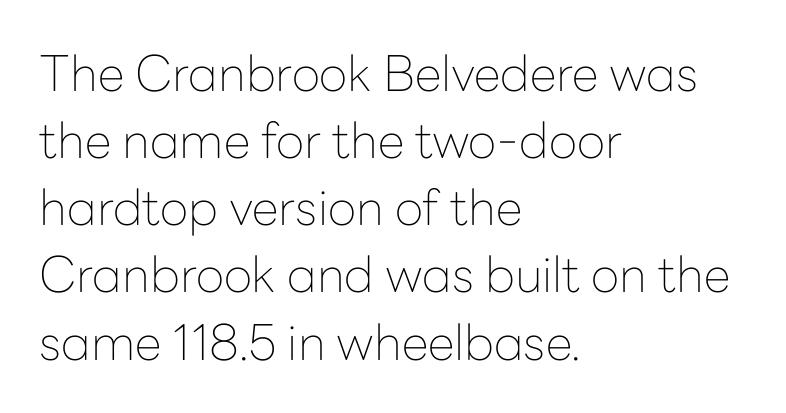
These lines keep a tight, regular rhythm from letter to letter. Leading: standard. The lettering holds an erect, upright posture throughout. The passage shown is typed in a proportional face where columns would drift. Regarding serifs, this sample does without them.
